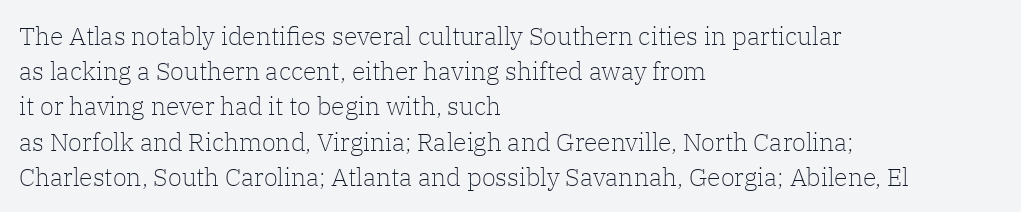
{"italic": "no", "bold": "no", "underline": "no", "align": "left", "line_spacing": "normal", "line_spacing_ratio": 1.41, "letter_spacing": "normal", "letter_spacing_em": 0.0, "glyph_px": 25}
